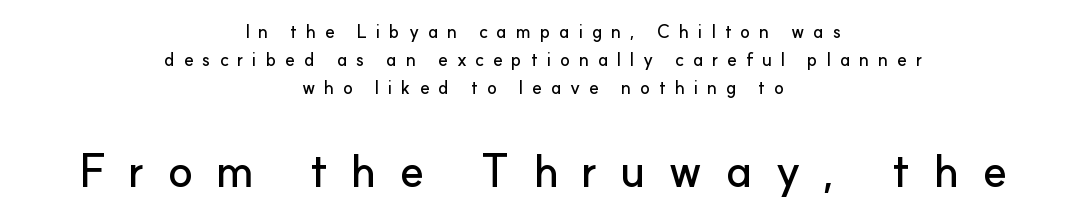
Descenders hang freely into open space. Think of a printed novel: that variable character pitch is what you see here. Alignment: centered. Grotesque or geometric, the face here clearly has no serifs. The axis of the letterforms is exactly vertical. The horizontal fit of the characters is loose and conspicuously gappy.
